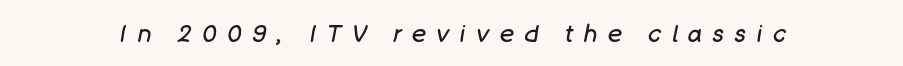
The image shows 24 px text type, italic (leaning right); set unusually wide letter spacing (+0.44 em), not underlined.
